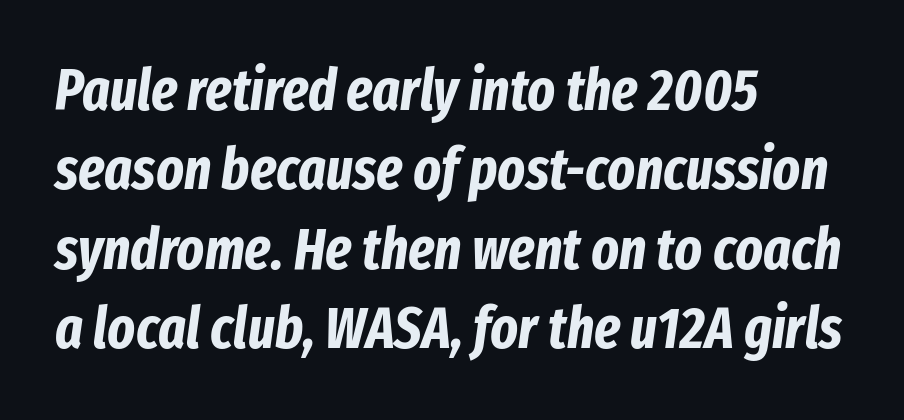
{"italic": "yes", "lean": "right", "slant_degrees": 8, "bold": "yes", "weight": "bold", "width": "condensed", "stroke_contrast": "low", "x_height": "medium", "monospaced": "no", "underline": "no", "align": "left", "line_spacing": "normal", "line_spacing_ratio": 1.37, "letter_spacing": "normal", "letter_spacing_em": 0.0, "glyph_px": 58}
